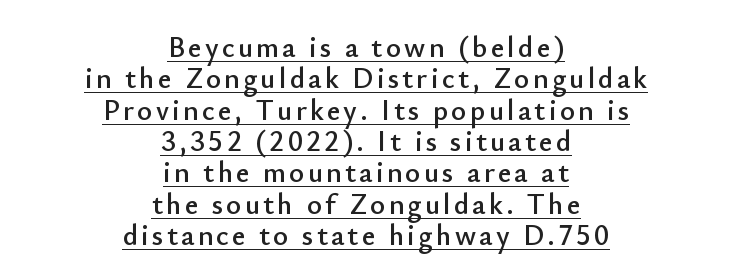
{"serif": "no", "italic": "no", "width": "normal", "stroke_contrast": "low", "x_height": "small", "monospaced": "no", "underline": "yes", "align": "center", "line_spacing": "tight", "line_spacing_ratio": 1.08, "glyph_px": 29}
